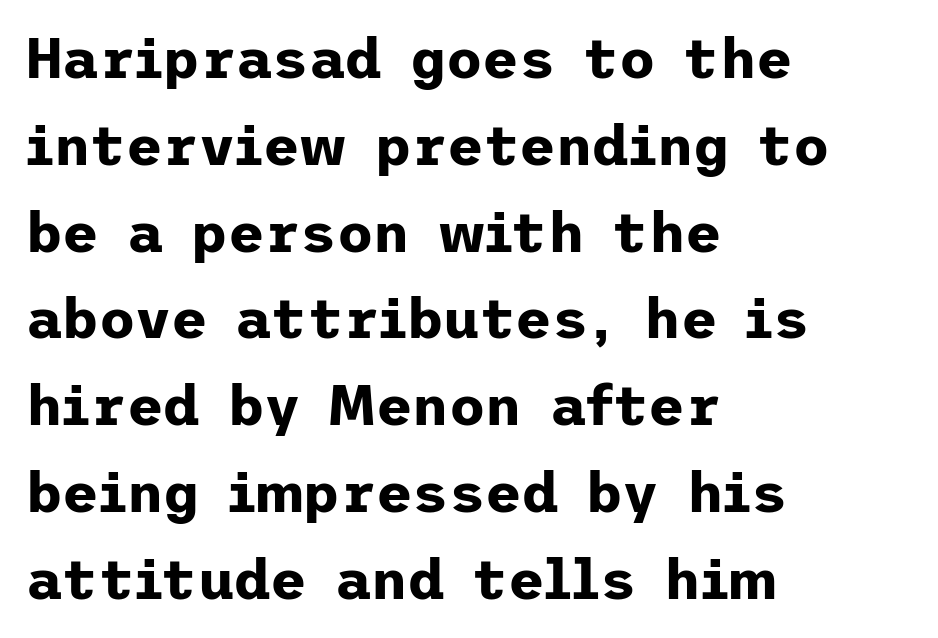
{"serif": "no", "italic": "no", "bold": "yes", "weight": "bold", "width": "normal", "stroke_contrast": "low", "x_height": "medium", "underline": "no", "align": "left", "line_spacing": "normal", "line_spacing_ratio": 1.55, "letter_spacing": "normal", "letter_spacing_em": 0.0, "glyph_px": 56}
